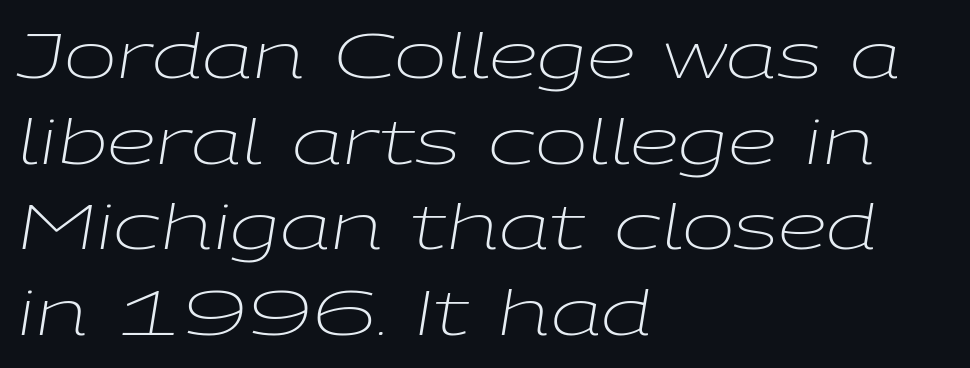
Look at the tracking — it's just the regular setting, nothing added. If you drew a line through each stem, it would be angled. Weight: not bold — regular or lighter. All the whitespace from short lines collects on the right. The passage shown is not underscored anywhere. The face used here is proportionally spaced, like ordinary book or web type.
